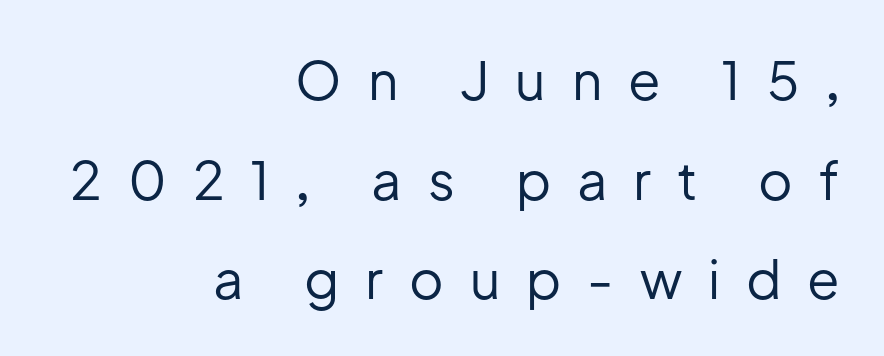
Q: Is the text bold? A: No.
Q: Is the text italic (slanted)? A: No, it is upright.
Q: Is the typeface a serif or a sans-serif typeface? A: Sans-serif.
Q: Is the text underlined? A: No.
Q: How is the paragraph aligned? A: Right-aligned.
Q: Is the spacing between letters normal or unusually wide? A: Unusually wide.
Q: Width (condensed, normal, or wide)? A: Normal.
Q: Stroke contrast? A: Low.
Q: x-height? A: Medium.
Q: Monospaced? A: No.
